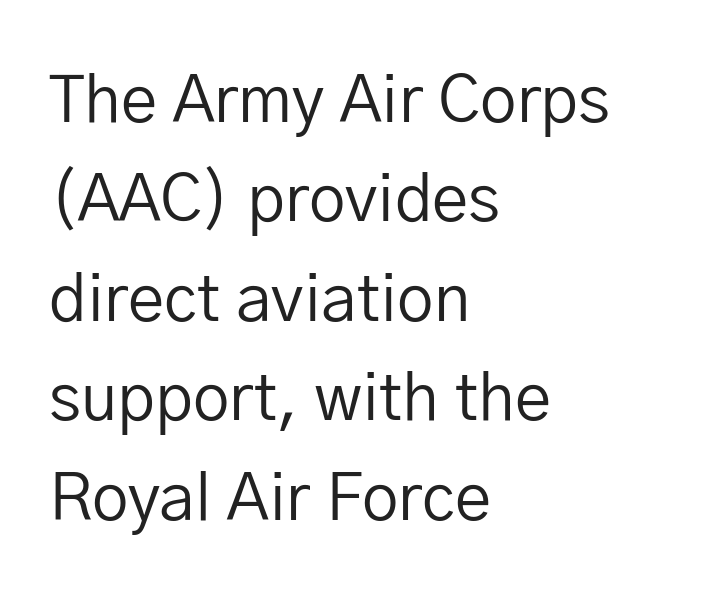
Q: Is the text bold? A: No.
Q: Is the text italic (slanted)? A: No, it is upright.
Q: Is the typeface a serif or a sans-serif typeface? A: Sans-serif.
Q: Is the text underlined? A: No.
Q: How is the paragraph aligned? A: Left-aligned.
Q: Is the spacing between letters normal or unusually wide? A: Normal.
Q: Is the spacing between lines tight, normal or loose? A: Normal.
Q: Width (condensed, normal, or wide)? A: Normal.
Q: Stroke contrast? A: Low.
Q: x-height? A: Medium.
Q: Monospaced? A: No.
